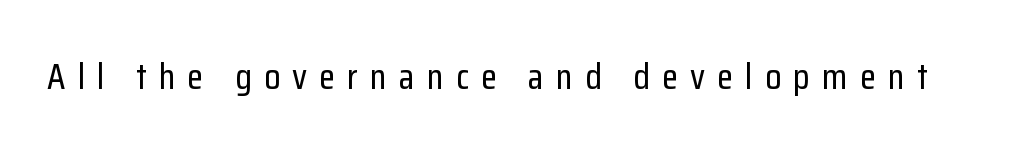
Q: Is the text italic (slanted)? A: No, it is upright.
Q: Is the typeface a serif or a sans-serif typeface? A: Sans-serif.
Q: Is the text underlined? A: No.
Q: Is the spacing between letters normal or unusually wide? A: Unusually wide.
Q: Width (condensed, normal, or wide)? A: Condensed.
Q: Stroke contrast? A: Low.
Q: x-height? A: Medium.
Q: Monospaced? A: No.
